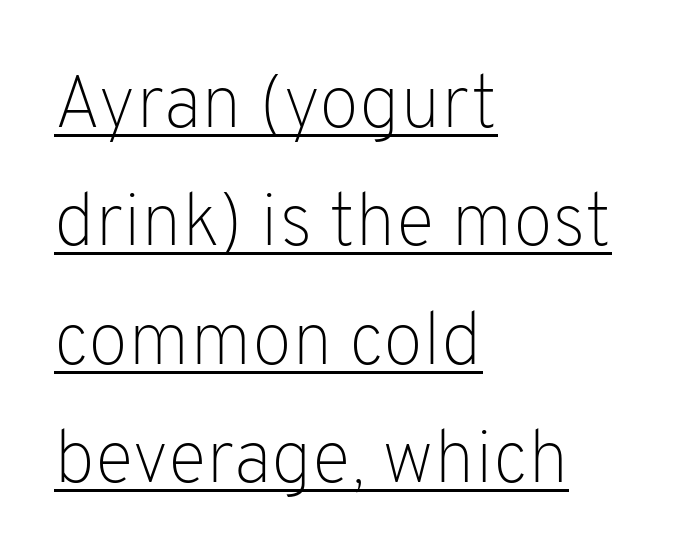
The face used here is proportionally spaced, like ordinary book or web type. The paragraph shown leans on its left margin. The words here are underlined. Vertical spacing — default. Look at the bottom of the vertical strokes: they stop flat, with no serifs. Unlike italic type, these characters show no tilt at all.
